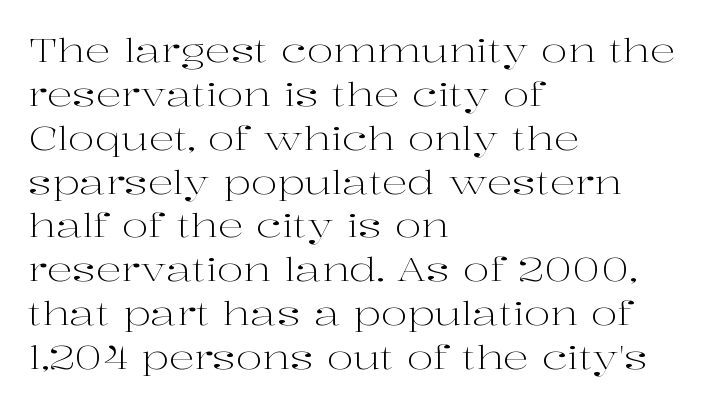
{"serif": "yes", "italic": "no", "bold": "no", "weight": "light", "width": "wide", "stroke_contrast": "high", "x_height": "medium", "monospaced": "no", "underline": "no", "align": "left", "line_spacing": "normal", "line_spacing_ratio": 1.37, "letter_spacing": "normal", "letter_spacing_em": 0.0, "glyph_px": 32}
